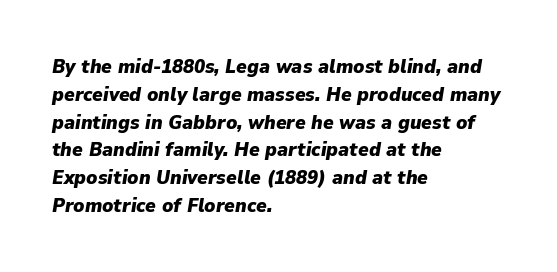
Q: Is the text bold? A: Yes.
Q: Is the text italic (slanted)? A: Yes, it leans right by about 9 degrees.
Q: Is the text underlined? A: No.
Q: How is the paragraph aligned? A: Left-aligned.
Q: Is the spacing between letters normal or unusually wide? A: Normal.
Q: Is the spacing between lines tight, normal or loose? A: Normal.
